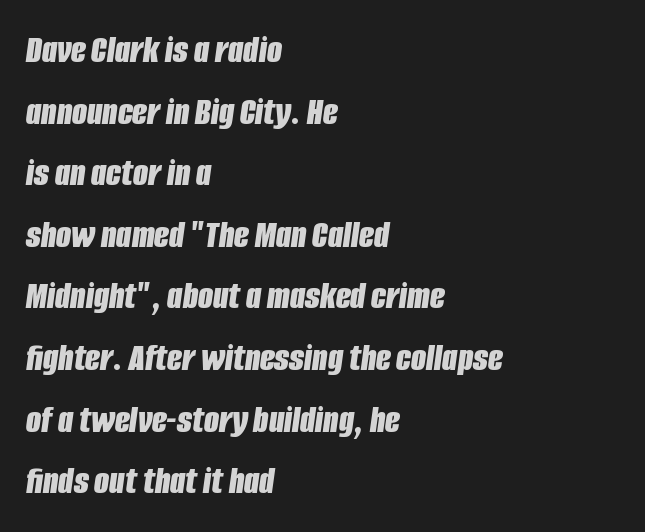
The image shows 39 px bold, condensed type, italic (leaning right); set left-aligned, normal line spacing (1.58x), normal letter spacing, not underlined; low stroke contrast and a large x-height.
